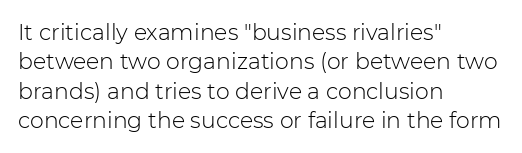
Bare-footed words on every line. Every stem runs plumb, perpendicular to the baseline. The typesetting does not lean heavy: it is not bold. Tracking value appears to be zero — textbook default spacing. The vertical gap from one line to the next is medium.
